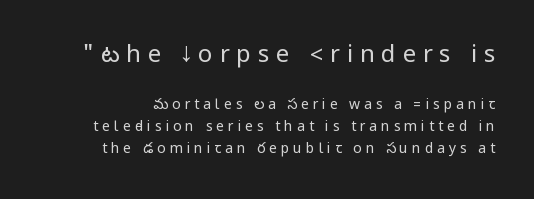
The image shows 24 px text type, upright; set normal line spacing (1.58x), unusually wide letter spacing (+0.28 em), not underlined; the first (top) block is 1.71x larger.
